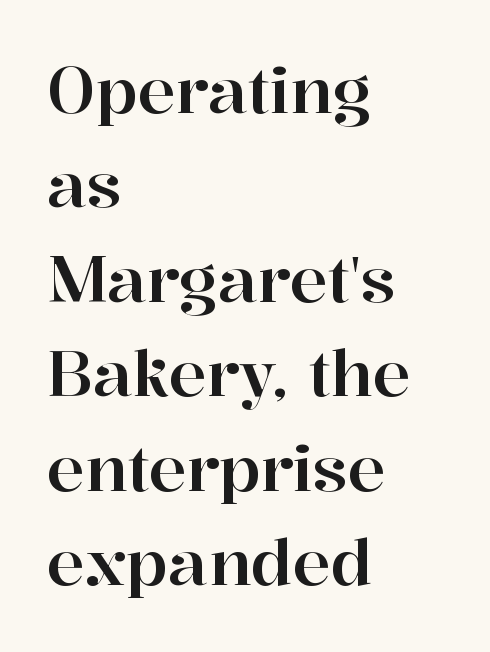
The image shows 63 px serif type, upright; set left-aligned, normal line spacing (1.5x), normal letter spacing, not underlined; high stroke contrast and a medium x-height.
